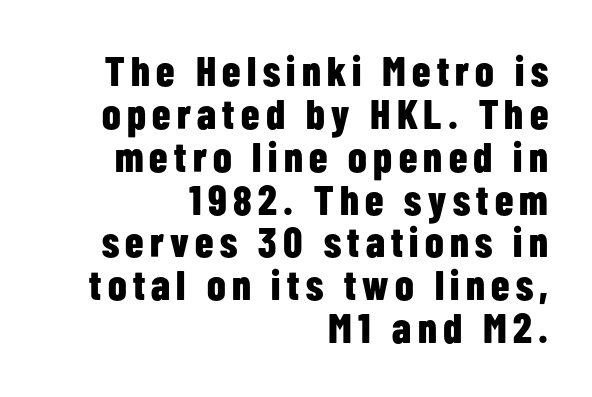
Q: Is the text bold? A: Yes.
Q: Is the text italic (slanted)? A: No, it is upright.
Q: Is the typeface a serif or a sans-serif typeface? A: Sans-serif.
Q: Is the text underlined? A: No.
Q: How is the paragraph aligned? A: Right-aligned.
Q: Is the spacing between lines tight, normal or loose? A: Tight.
Q: Width (condensed, normal, or wide)? A: Condensed.
Q: Stroke contrast? A: Low.
Q: x-height? A: Medium.
Q: Monospaced? A: No.
